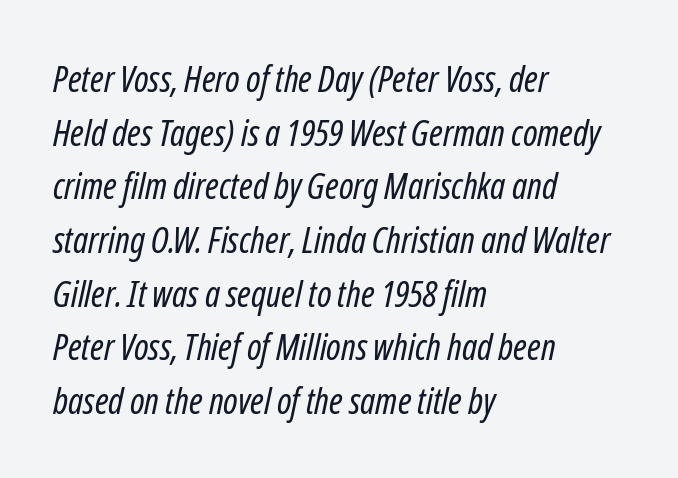
{"italic": "yes", "lean": "right", "slant_degrees": 12, "bold": "no", "weight": "regular", "width": "condensed", "stroke_contrast": "low", "x_height": "medium", "monospaced": "no", "underline": "no", "align": "left", "line_spacing": "normal", "line_spacing_ratio": 1.49, "letter_spacing": "normal", "letter_spacing_em": 0.0, "glyph_px": 36}
